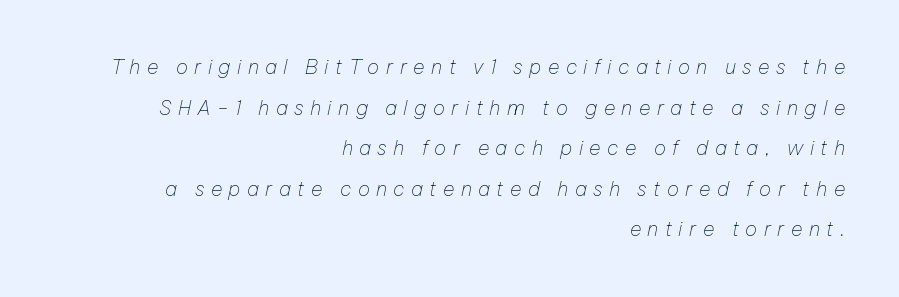
Q: Is the text bold? A: No.
Q: Is the text italic (slanted)? A: Yes, it leans right by about 12 degrees.
Q: Is the text underlined? A: No.
Q: How is the paragraph aligned? A: Right-aligned.
Q: Is the spacing between letters normal or unusually wide? A: Unusually wide.
Q: Is the spacing between lines tight, normal or loose? A: Loose.
